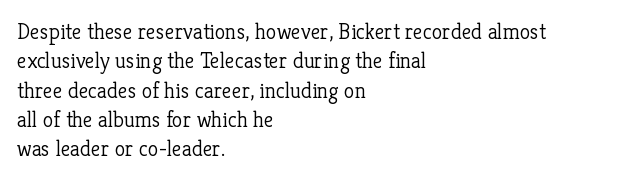
Caption: face not bold, strokes unweighted. Whoever set this chose a conventional vertical rhythm. This sample uses plain, unmodified letter spacing. The lettering stays uniformly vertical, giving the passage a roman look. Rule under the text: the space is simply empty.
